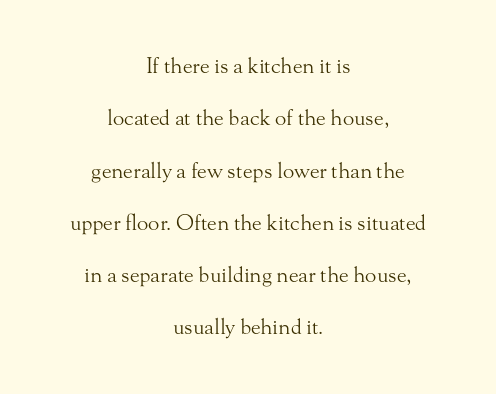
The image shows 21 px text type, upright; set centered, loose line spacing (2.49x), normal letter spacing, not underlined.
